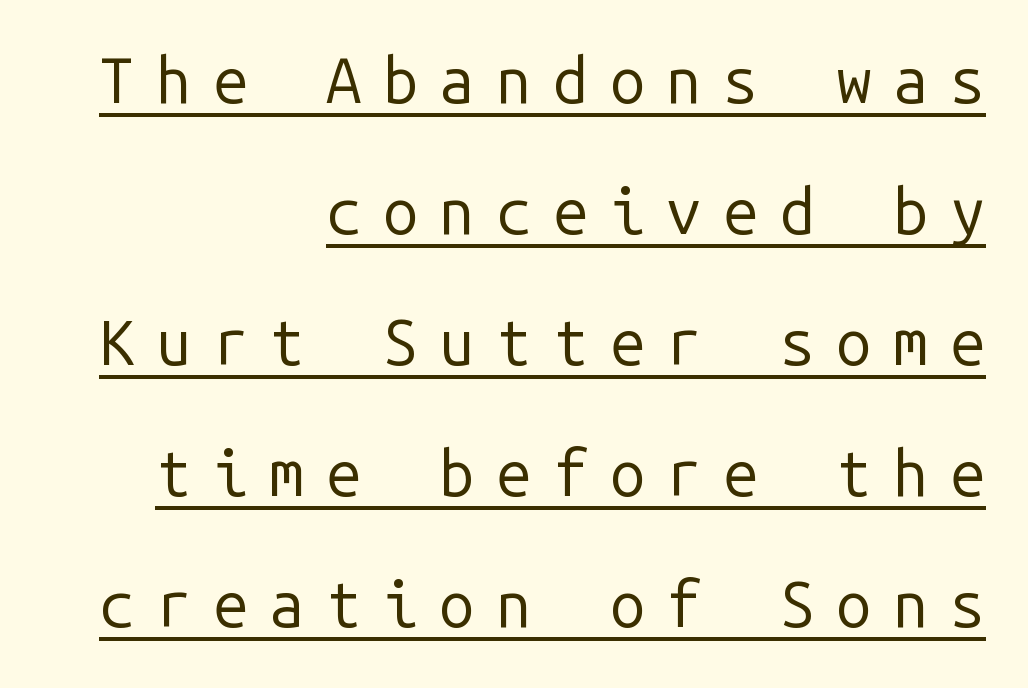
The image shows 63 px regular-weight sans-serif type, upright, monospaced; set right-aligned, loose line spacing (2.08x), unusually wide letter spacing (+0.34 em), underlined; low stroke contrast and a medium x-height.
